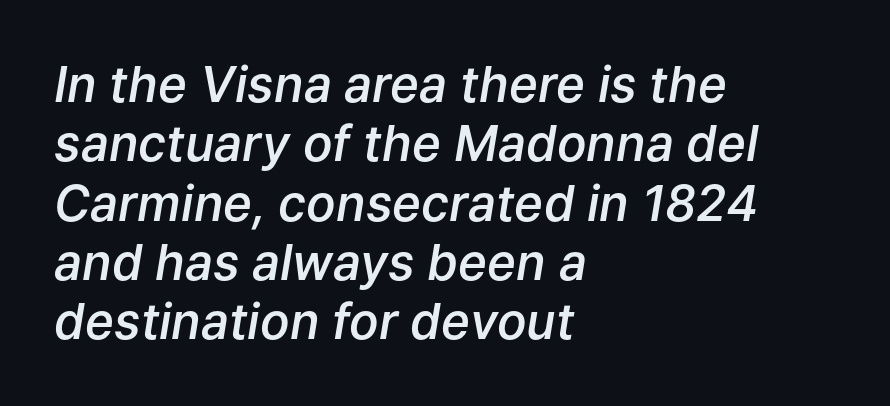
{"italic": "yes", "lean": "right", "slant_degrees": 9, "bold": "semi", "weight": "semibold", "width": "normal", "stroke_contrast": "low", "x_height": "medium", "monospaced": "no", "underline": "no", "align": "left", "line_spacing_ratio": 1.21, "letter_spacing": "normal", "letter_spacing_em": 0.0, "glyph_px": 49}
